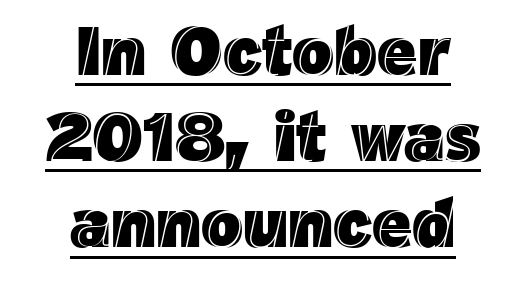
{"italic": "no", "width": "normal", "x_height": "medium", "monospaced": "no", "underline": "yes", "align": "center", "line_spacing": "normal", "line_spacing_ratio": 1.25, "letter_spacing": "normal", "letter_spacing_em": 0.0, "glyph_px": 69}
